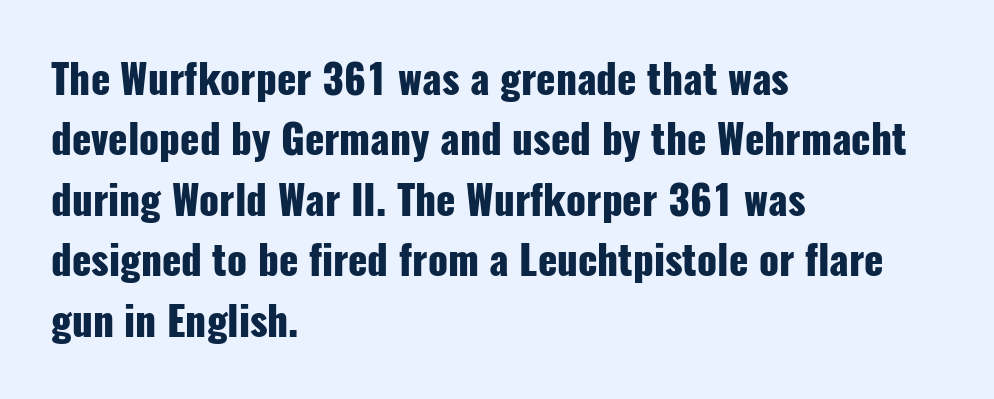
Q: Is the text bold? A: Yes.
Q: Is the text italic (slanted)? A: No, it is upright.
Q: Is the typeface a serif or a sans-serif typeface? A: Sans-serif.
Q: Is the text underlined? A: No.
Q: How is the paragraph aligned? A: Left-aligned.
Q: Is the spacing between letters normal or unusually wide? A: Normal.
Q: Is the spacing between lines tight, normal or loose? A: Normal.
Q: Width (condensed, normal, or wide)? A: Condensed.
Q: Stroke contrast? A: Low.
Q: x-height? A: Medium.
Q: Monospaced? A: No.
